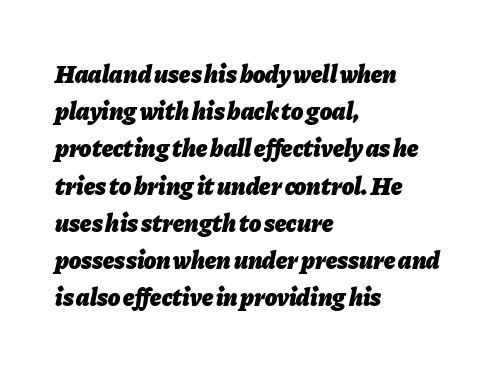
Q: Is the text bold? A: Yes.
Q: Is the text italic (slanted)? A: Yes, it leans right by about 11 degrees.
Q: Is the text underlined? A: No.
Q: How is the paragraph aligned? A: Left-aligned.
Q: Is the spacing between letters normal or unusually wide? A: Normal.
Q: Is the spacing between lines tight, normal or loose? A: Normal.
